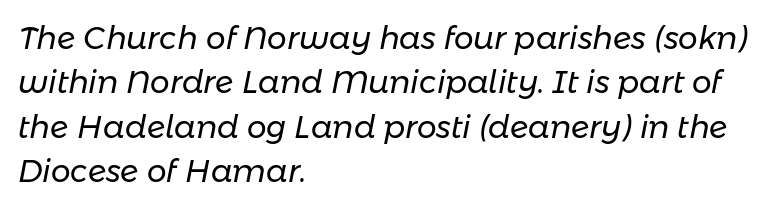
The image shows 31 px regular-weight type, italic (leaning right); set left-aligned, normal line spacing (1.43x), normal letter spacing, not underlined; low stroke contrast and a medium x-height.
